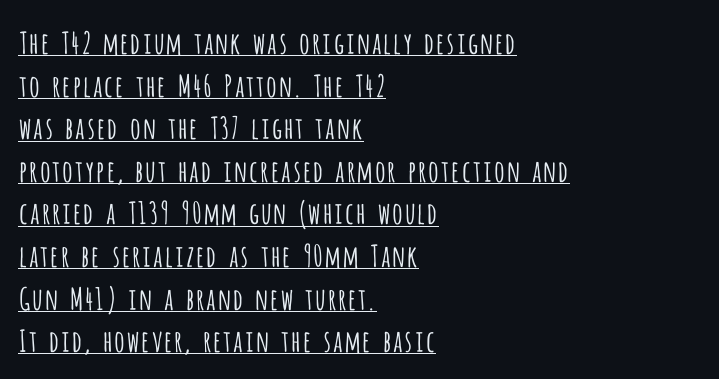
The image shows 30 px light, condensed sans-serif type, upright; set left-aligned, normal line spacing (1.42x), normal letter spacing, underlined; low stroke contrast and a large x-height.
